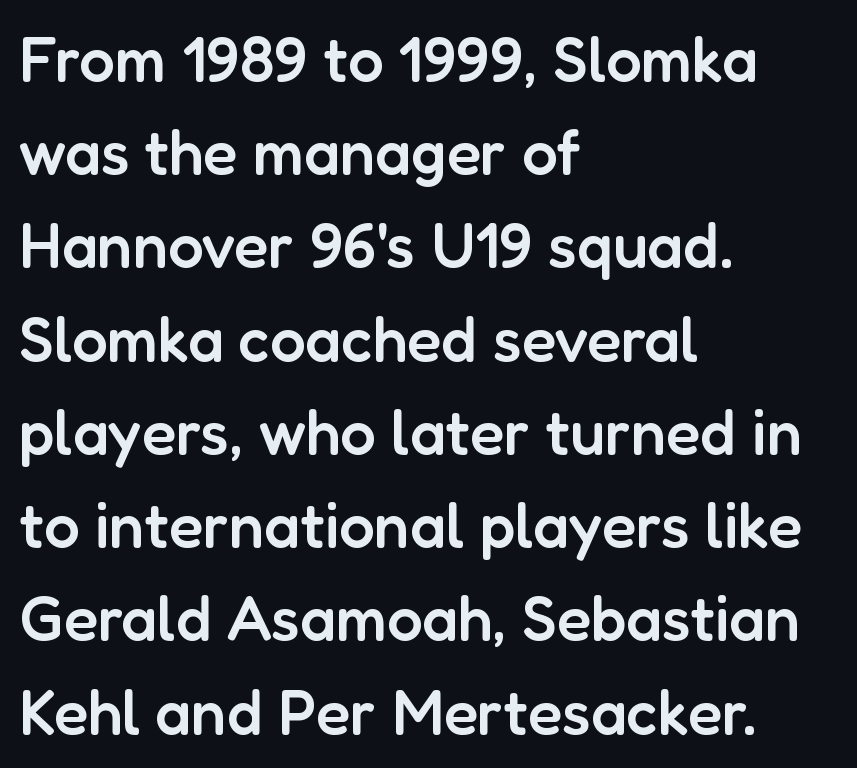
This is moderately heavy type, rendered in semibold. The baseline area is clear. The leading is moderate, giving the passage an even texture. Observe the ordinary spacing: letters are neighbours, not strangers. Grotesque or geometric, the face here clearly has no serifs. Notice how the stems are strictly vertical — no italics here.
